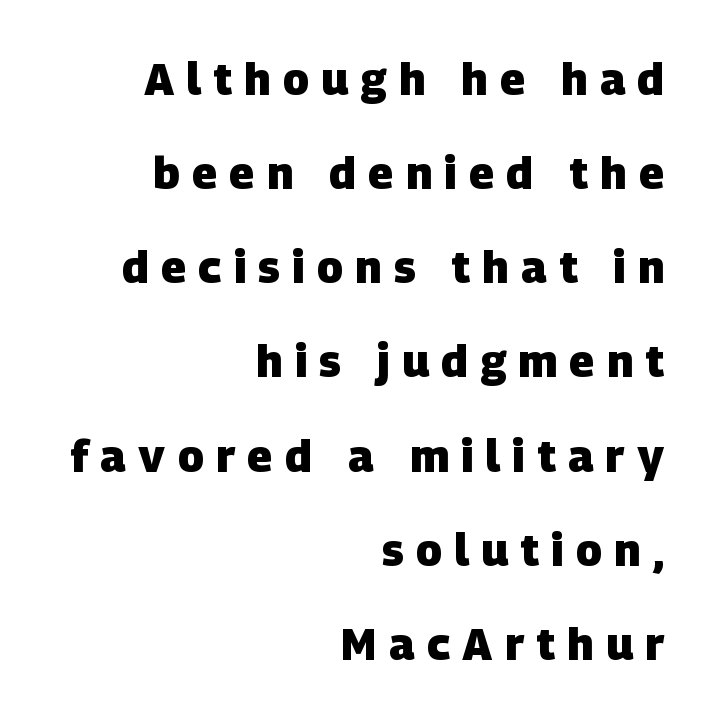
Q: Is the text bold? A: Yes.
Q: Is the typeface a serif or a sans-serif typeface? A: Sans-serif.
Q: Is the text underlined? A: No.
Q: How is the paragraph aligned? A: Right-aligned.
Q: Is the spacing between letters normal or unusually wide? A: Unusually wide.
Q: Is the spacing between lines tight, normal or loose? A: Loose.
Q: Width (condensed, normal, or wide)? A: Normal.
Q: Stroke contrast? A: Low.
Q: x-height? A: Large.
Q: Monospaced? A: No.
